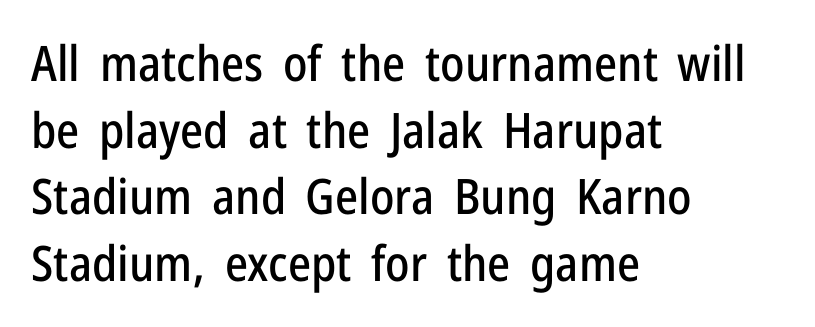
Q: Is the text italic (slanted)? A: No, it is upright.
Q: Is the typeface a serif or a sans-serif typeface? A: Sans-serif.
Q: Is the text underlined? A: No.
Q: How is the paragraph aligned? A: Left-aligned.
Q: Is the spacing between letters normal or unusually wide? A: Normal.
Q: Is the spacing between lines tight, normal or loose? A: Normal.
Q: Width (condensed, normal, or wide)? A: Condensed.
Q: Stroke contrast? A: Low.
Q: x-height? A: Medium.
Q: Monospaced? A: No.
